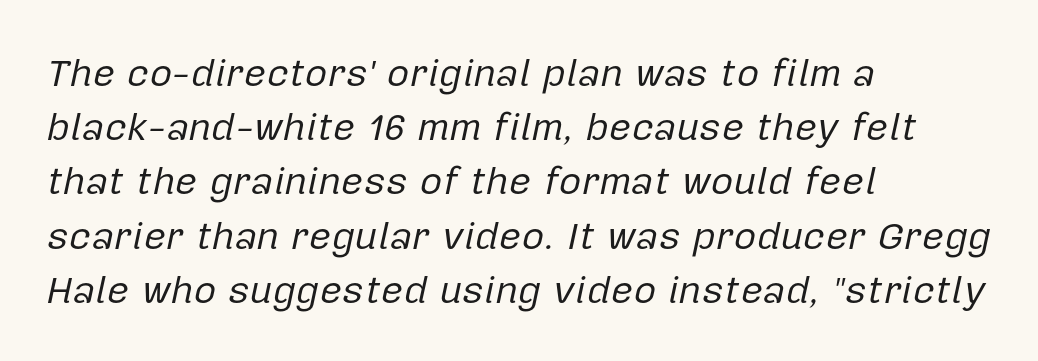
Each line starts at the same left margin while the right side varies. Leading: standard. The passage shown is typed in a proportional face where columns would drift. This is oblique type, the kind used for emphasis or titles. The baseline area is clear.
